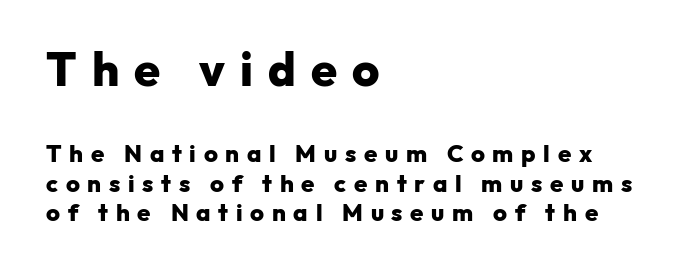
{"serif": "no", "italic": "no", "bold": "yes", "weight": "heavy", "width": "normal", "stroke_contrast": "low", "x_height": "medium", "monospaced": "no", "underline": "no", "align": "left", "line_spacing_ratio": 1.24, "letter_spacing": "wide", "letter_spacing_em": 0.32, "larger_block": "first", "size_ratio": 1.96, "glyph_px": 47}
